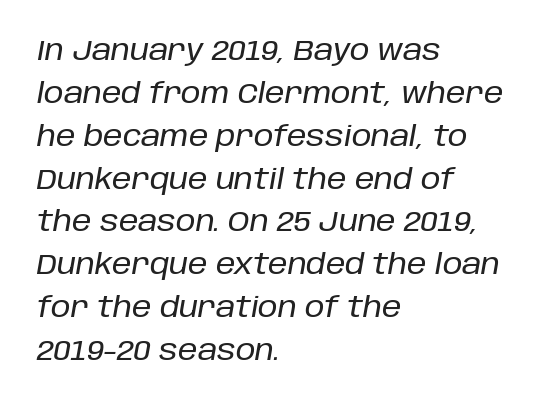
{"italic": "yes", "lean": "right", "slant_degrees": 10, "width": "normal", "stroke_contrast": "low", "x_height": "large", "monospaced": "no", "underline": "no", "align": "left", "line_spacing": "normal", "line_spacing_ratio": 1.53, "letter_spacing": "normal", "letter_spacing_em": 0.0, "glyph_px": 28}
